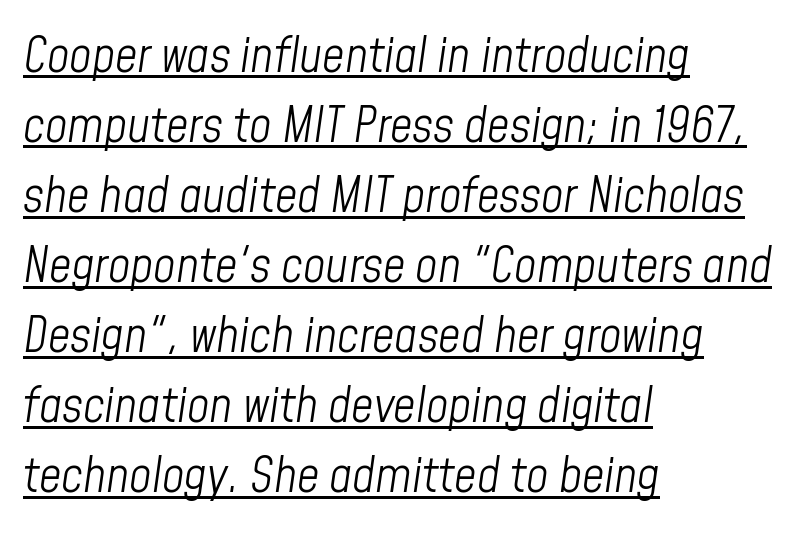
This sample is left-justified, so line endings fall wherever the words run out. Letters have the restrained weight of plain body copy at most. The face used here is proportionally spaced, like ordinary book or web type. A typesetter would call this zero additional tracking. Italic? Definitely — the glyphs are oblique. Somebody hit Ctrl+U on this one — the words are underlined.
